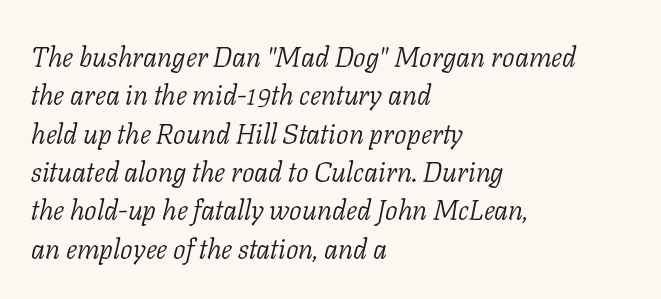
Q: Is the text bold? A: No.
Q: Is the text italic (slanted)? A: Yes, it leans right by about 11 degrees.
Q: Is the typeface a serif or a sans-serif typeface? A: Serif.
Q: Is the text underlined? A: No.
Q: How is the paragraph aligned? A: Left-aligned.
Q: Is the spacing between letters normal or unusually wide? A: Normal.
Q: Is the spacing between lines tight, normal or loose? A: Normal.
Q: Width (condensed, normal, or wide)? A: Normal.
Q: Stroke contrast? A: Low.
Q: x-height? A: Medium.
Q: Monospaced? A: No.
